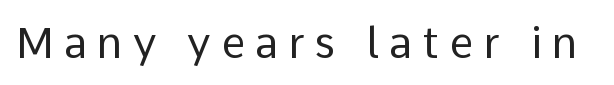
Each row of text sits above clean, open space. Nope, no serifs anywhere on these letters. Someone cranked the tracking dial way up on this one. Italic: no, the glyphs are upright roman. Each letter keeps its own natural width here, so spacing adapts to shape.
